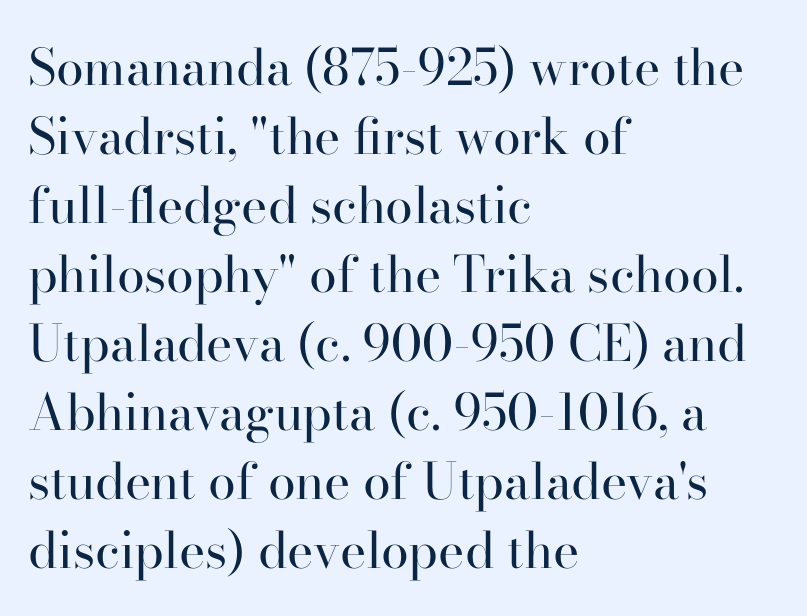
Q: Is the text bold? A: No.
Q: Is the text italic (slanted)? A: No, it is upright.
Q: Is the typeface a serif or a sans-serif typeface? A: Serif.
Q: Is the text underlined? A: No.
Q: How is the paragraph aligned? A: Left-aligned.
Q: Is the spacing between letters normal or unusually wide? A: Normal.
Q: Is the spacing between lines tight, normal or loose? A: Normal.
Q: Width (condensed, normal, or wide)? A: Normal.
Q: Stroke contrast? A: High.
Q: x-height? A: Small.
Q: Monospaced? A: No.
